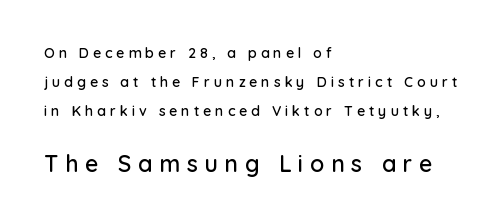
The image shows 23 px text type, upright; set left-aligned, loose line spacing (2.06x), unusually wide letter spacing (+0.29 em), not underlined; the second (bottom) block is 1.64x larger.
